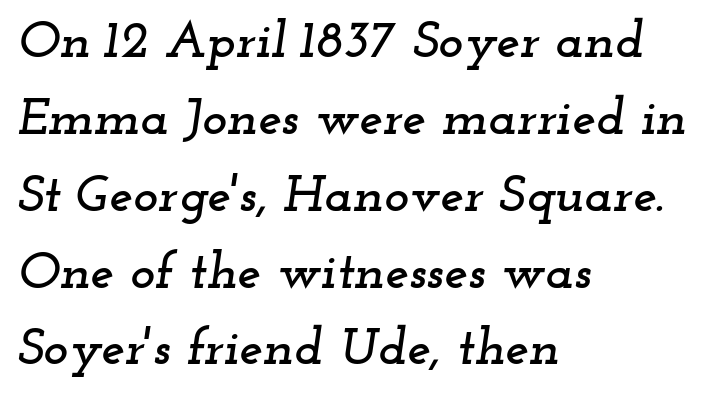
Q: Is the text italic (slanted)? A: Yes, it leans right by about 12 degrees.
Q: Is the typeface a serif or a sans-serif typeface? A: Serif.
Q: Is the text underlined? A: No.
Q: How is the paragraph aligned? A: Left-aligned.
Q: Is the spacing between letters normal or unusually wide? A: Normal.
Q: Is the spacing between lines tight, normal or loose? A: Normal.
Q: Width (condensed, normal, or wide)? A: Wide.
Q: Stroke contrast? A: Low.
Q: x-height? A: Small.
Q: Monospaced? A: No.
